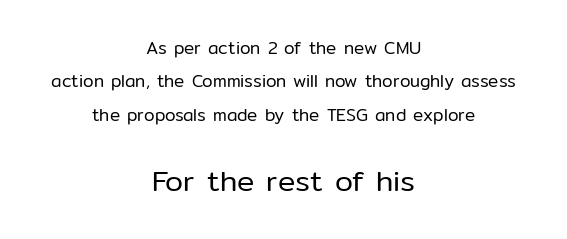
{"serif": "no", "italic": "no", "bold": "no", "weight": "regular", "width": "normal", "stroke_contrast": "low", "x_height": "medium", "monospaced": "no", "underline": "no", "align": "center", "line_spacing": "loose", "line_spacing_ratio": 1.96, "letter_spacing": "normal", "letter_spacing_em": 0.0, "larger_block": "second", "size_ratio": 1.71, "glyph_px": 29}
